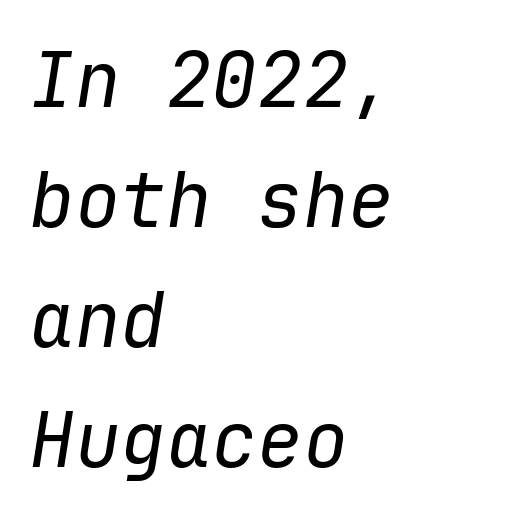
The letters sit at their default tracking, neither squeezed nor spread. Style check: oblique. Stroke thickness stays within the range of a standard reading face or lighter. Baseline-to-baseline distance is the conventional proportion of letter height. Alignment: flush left. Fixed-width glyphs throughout — classic coding-font behaviour.
